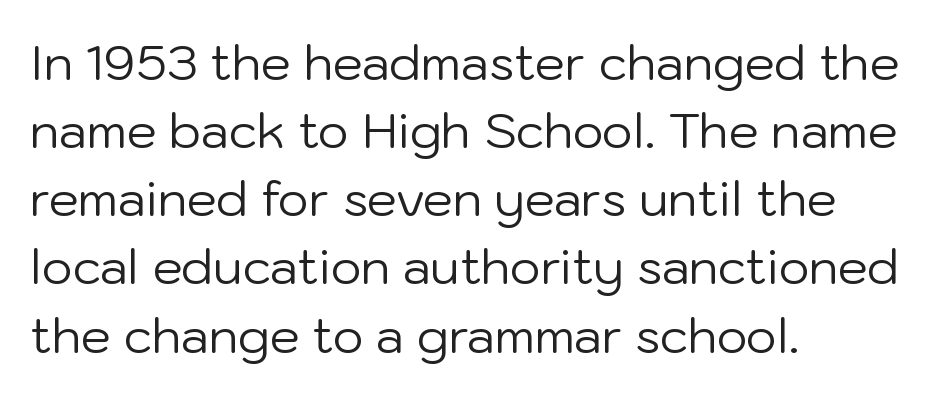
{"serif": "no", "italic": "no", "bold": "no", "weight": "regular", "width": "normal", "stroke_contrast": "low", "x_height": "medium", "monospaced": "no", "underline": "no", "align": "left", "line_spacing": "normal", "line_spacing_ratio": 1.42, "letter_spacing": "normal", "letter_spacing_em": 0.0, "glyph_px": 48}
